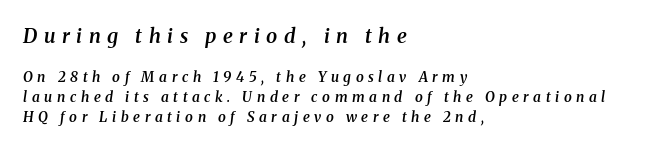
Q: Is the text bold? A: Semi-bold.
Q: Is the text italic (slanted)? A: Yes, it leans right by about 8 degrees.
Q: Is the text underlined? A: No.
Q: How is the paragraph aligned? A: Left-aligned.
Q: Is the spacing between letters normal or unusually wide? A: Unusually wide.
Q: Is the spacing between lines tight, normal or loose? A: Normal.
Q: Which block of text is set in a larger size, the first (top) or the second (bottom)? A: The first (top) one.
